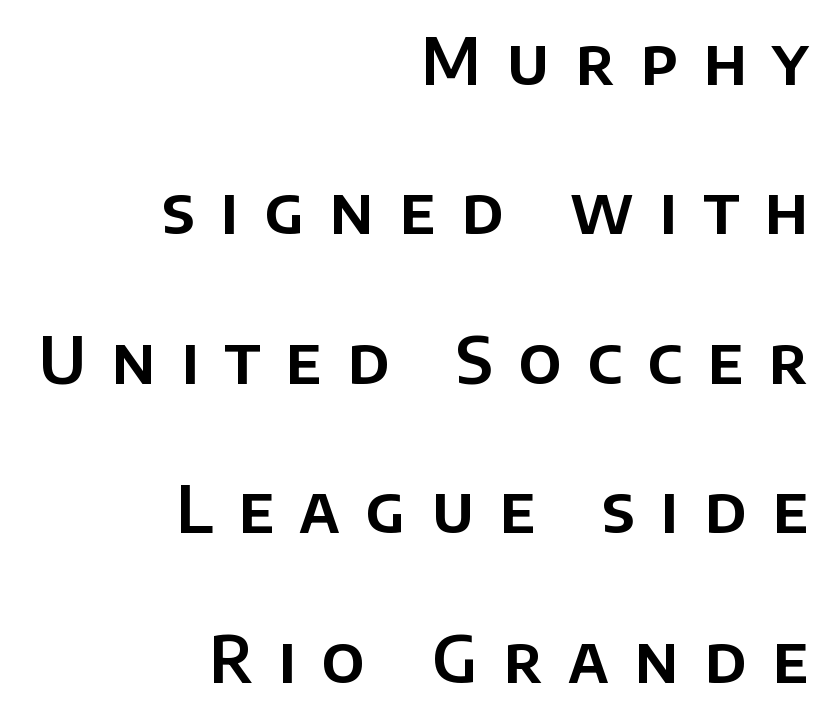
Q: Is the text italic (slanted)? A: No, it is upright.
Q: Is the typeface a serif or a sans-serif typeface? A: Sans-serif.
Q: Is the text underlined? A: No.
Q: How is the paragraph aligned? A: Right-aligned.
Q: Is the spacing between letters normal or unusually wide? A: Unusually wide.
Q: Is the spacing between lines tight, normal or loose? A: Loose.
Q: Width (condensed, normal, or wide)? A: Normal.
Q: Stroke contrast? A: Low.
Q: x-height? A: Large.
Q: Monospaced? A: No.
